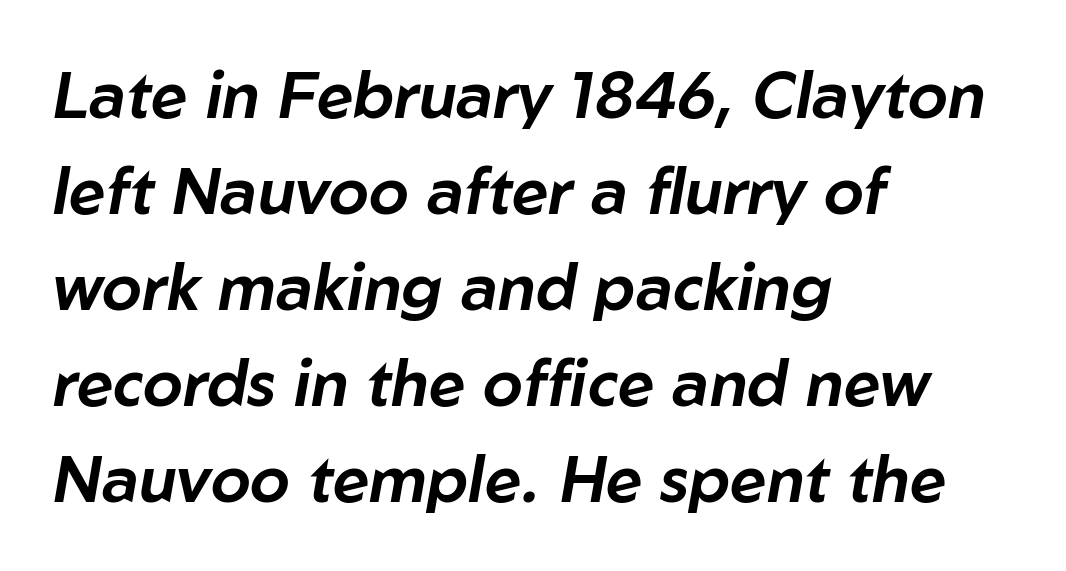
Honestly, there is no underline to notice here at all. A classic flush-left, rag-right setting is used for this passage. The letters advance in unequal steps, a hallmark of proportional type. Letter spacing: default.
